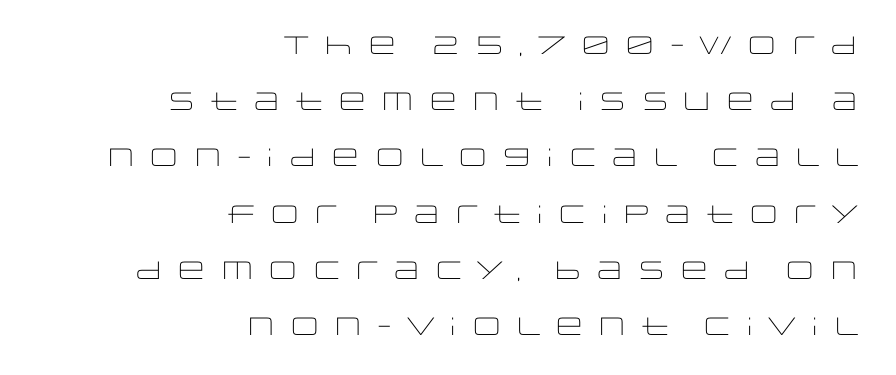
Q: Is the text bold? A: No.
Q: Is the text italic (slanted)? A: No, it is upright.
Q: Is the text underlined? A: No.
Q: How is the paragraph aligned? A: Right-aligned.
Q: Is the spacing between letters normal or unusually wide? A: Unusually wide.
Q: Is the spacing between lines tight, normal or loose? A: Loose.
